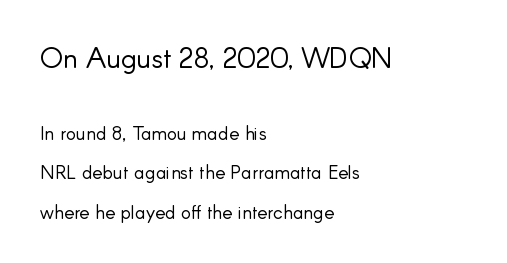
Font category for this specimen: sans-serif. The characters are drawn with everyday or finer stroke widths. Style check: upright. This sample has the flowing, uneven cadence of proportional lettering.
